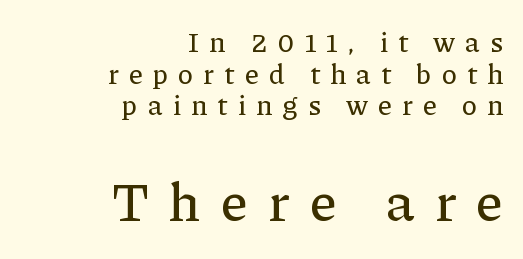
The image shows 55 px serif type, upright; set right-aligned, tight line spacing (1.13x), unusually wide letter spacing (+0.37 em), not underlined; the second (bottom) block is 1.96x larger; low stroke contrast and a medium x-height.
